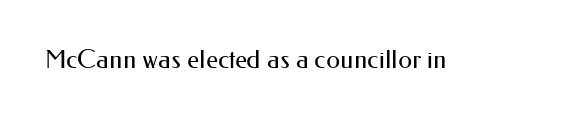
The rendering keeps characters at their native spacing. The font sits on the lighter half of the weight spectrum, regular included. Quick note: underline off. Is there any slant? The stems are plumb.
